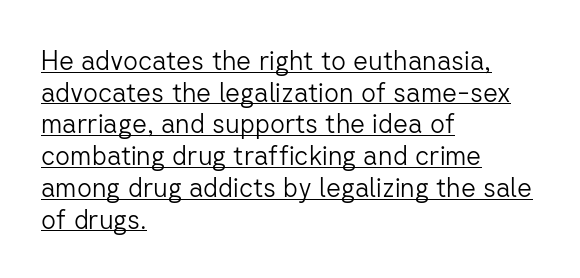
Does the lettering tilt? It doesn't — this is upright. The passage shown is underscored from start to finish. These lines are set flush left with a ragged right edge. Unbolded letterforms with no extra heft.
